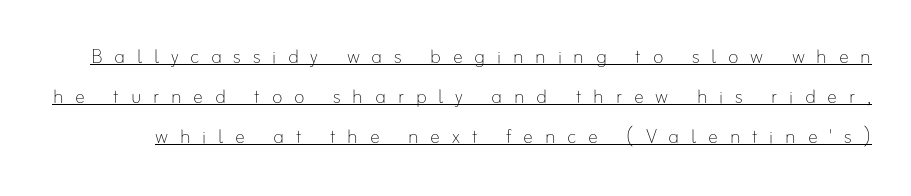
On a weight scale, this lands at 450 or below. Line spacing here is normal. Someone cranked the tracking dial way up on this one. Notice how a bar underscores the lettering throughout. The font's upright variant was chosen for this text.
